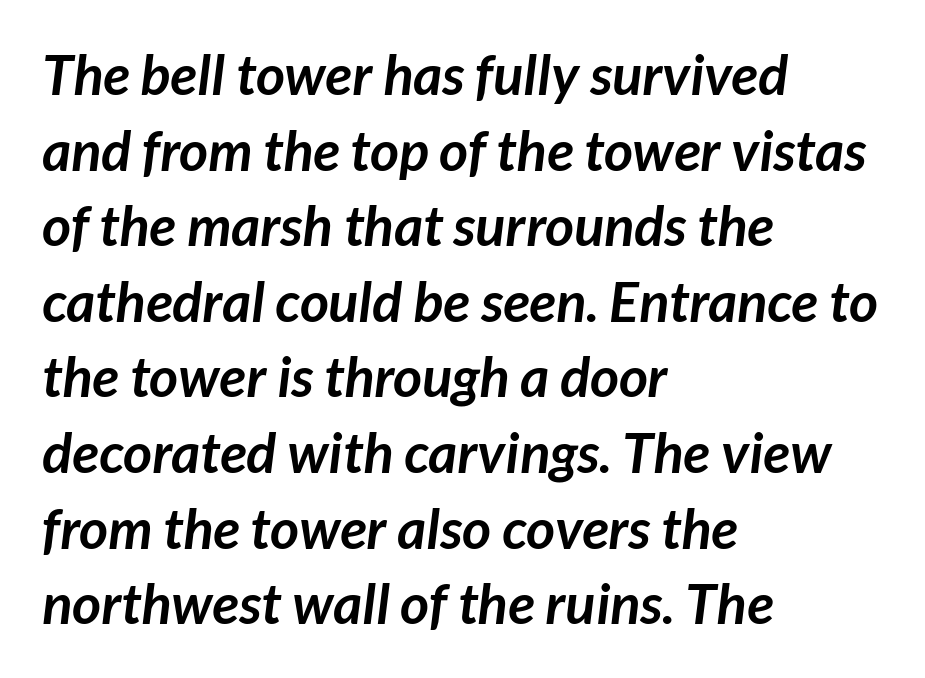
As a designer I'd log this as weight 700, bold. This rendering leaves character spacing at its baseline value. The leading is moderate, giving the passage an even texture. You could not count columns in this text — the font is proportionally spaced.
